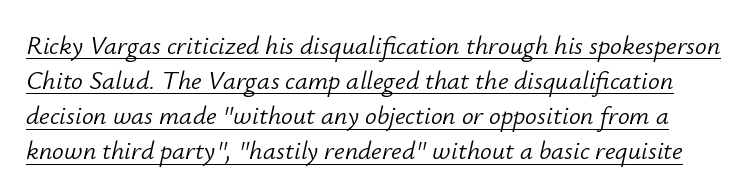
The image shows 26 px text type, italic (leaning right); set normal line spacing (1.35x), normal letter spacing, underlined.
